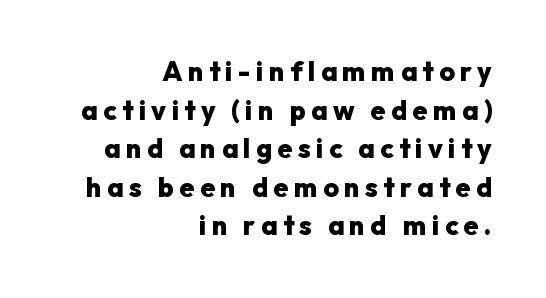
Leftover space on each line is placed entirely before the opening word. On the weight axis this lands at bold, roughly 700. Nobody drew a line under any word here. What's the leading like? Ordinary, nothing unusual.
